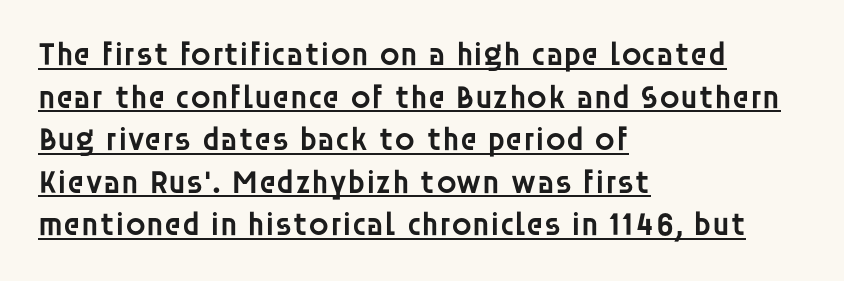
{"serif": "no", "italic": "no", "bold": "semi", "weight": "semibold", "width": "normal", "stroke_contrast": "low", "x_height": "large", "monospaced": "no", "underline": "yes", "align": "left", "line_spacing": "normal", "line_spacing_ratio": 1.29, "letter_spacing": "normal", "letter_spacing_em": 0.0, "glyph_px": 33}
